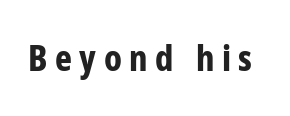
{"serif": "no", "italic": "no", "bold": "yes", "weight": "bold", "width": "condensed", "stroke_contrast": "low", "x_height": "medium", "monospaced": "no", "underline": "no", "letter_spacing": "wide", "letter_spacing_em": 0.21, "glyph_px": 36}
